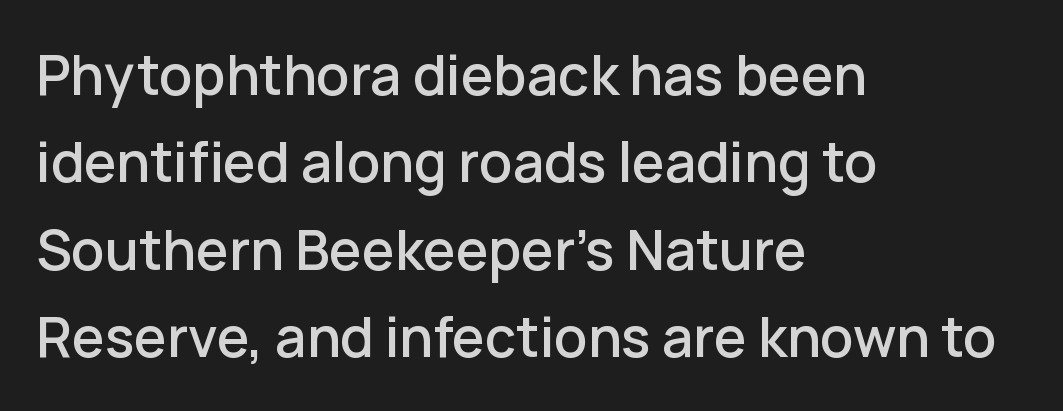
{"serif": "no", "italic": "no", "width": "normal", "stroke_contrast": "low", "x_height": "medium", "monospaced": "no", "underline": "no", "align": "left", "line_spacing": "normal", "line_spacing_ratio": 1.59, "letter_spacing": "normal", "letter_spacing_em": 0.0, "glyph_px": 55}
